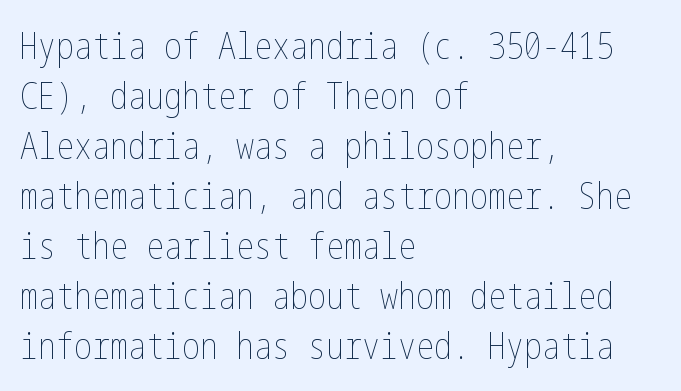
On a weight scale, this lands at 450 or below. Line spacing here is normal. The baseline area is clear. Notice how the passage keeps a crisp vertical edge on the left only. Characters follow at the spacing the type designer built in. You can tell it's not italic because the verticals are truly vertical.
